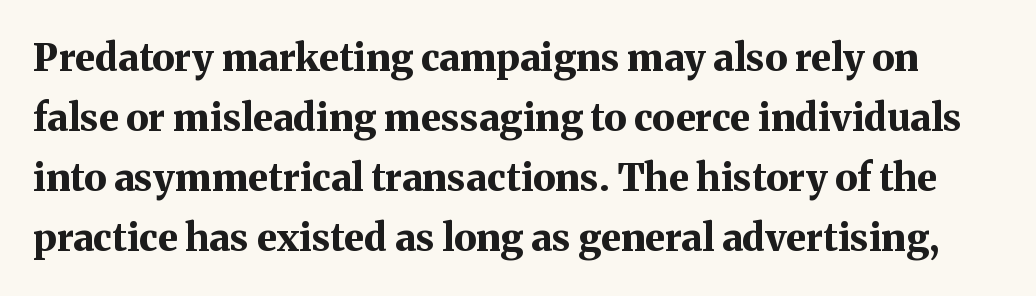
Honestly, there is no underline to notice here at all. A typesetter would call this proportional, since set widths differ per character. I'd call this a serif setting — the letters wear small feet. In terms of posture, this sample is upright.
